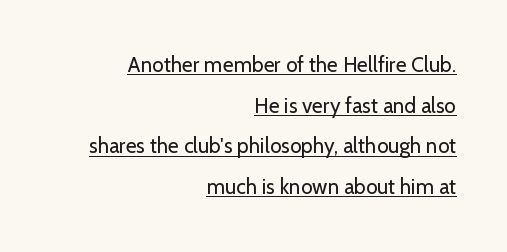
Horizontally, the lines are justified to the trailing edge only. Every stem runs plumb, perpendicular to the baseline. Observe the ordinary spacing: letters are neighbours, not strangers. Vertically, the passage feels expansive, rows floating well apart. Decoration check: the copy is underlined. Heft: none added — not bold.
